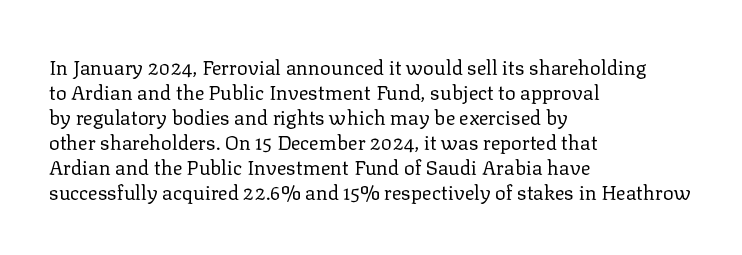
Q: Is the text bold? A: No.
Q: Is the text italic (slanted)? A: No, it is upright.
Q: Is the text underlined? A: No.
Q: How is the paragraph aligned? A: Left-aligned.
Q: Is the spacing between letters normal or unusually wide? A: Normal.
Q: Is the spacing between lines tight, normal or loose? A: Normal.
